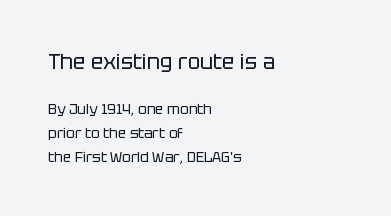
Q: Is the text bold? A: No.
Q: Is the text italic (slanted)? A: No, it is upright.
Q: Is the text underlined? A: No.
Q: How is the paragraph aligned? A: Left-aligned.
Q: Is the spacing between letters normal or unusually wide? A: Normal.
Q: Is the spacing between lines tight, normal or loose? A: Normal.
Q: Which block of text is set in a larger size, the first (top) or the second (bottom)? A: The first (top) one.
